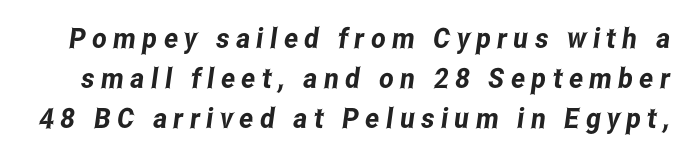
{"serif": "no", "width": "condensed", "stroke_contrast": "low", "x_height": "medium", "monospaced": "no", "underline": "no", "line_spacing": "normal", "line_spacing_ratio": 1.42, "letter_spacing": "wide", "letter_spacing_em": 0.23, "glyph_px": 28}
